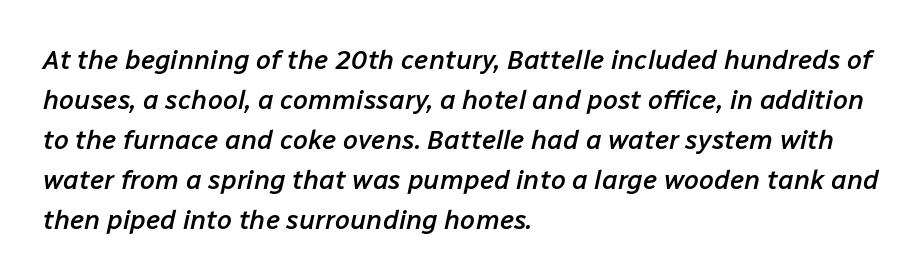
The image shows 27 px text type, italic (leaning right); set left-aligned, normal line spacing (1.48x), normal letter spacing, not underlined.
